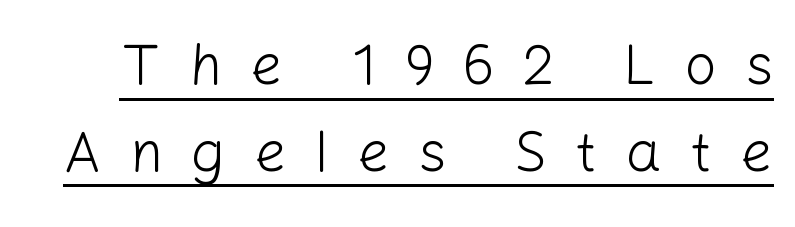
In terms of letterspacing, this is a distinctly airy, spread setting. The glyphs in this specimen are sans serif. This rendering features underlined lettering. Posture: vertical. The passage shown stacks its lines at a standard gap. Do the characters align in a grid? No, the font is proportional.
